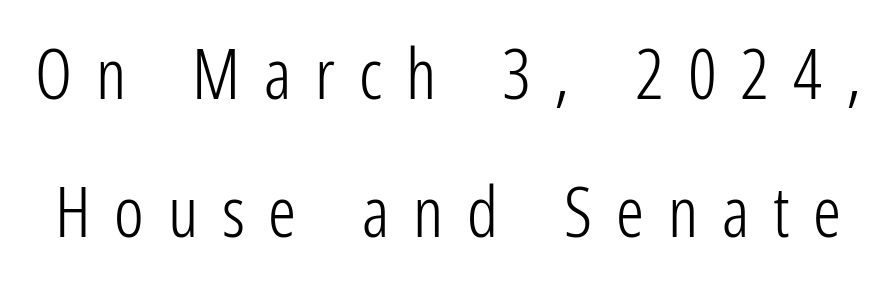
Reading down the column, the eye jumps a long way to each next line. Letters have the restrained weight of plain body copy at most. The text was rendered using a sans face with plain stroke endings. These lines were composed using upright roman letters.
